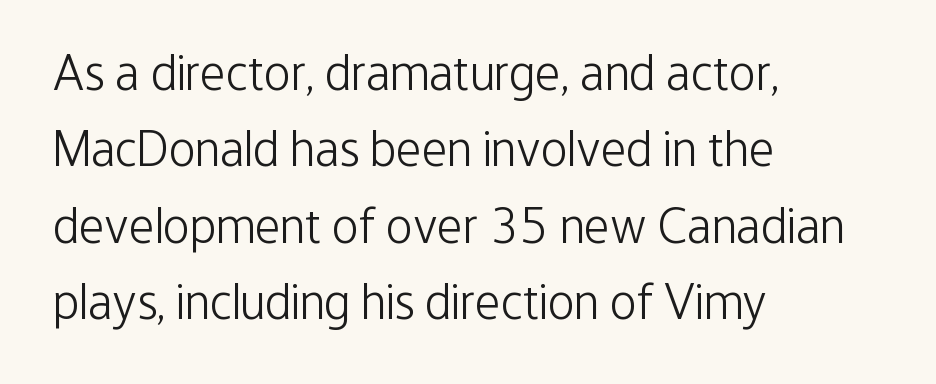
A typesetter would call this leading conventional body-copy spacing. Compared with typical body copy, the letter spacing here is the same. The letters advance in unequal steps, a hallmark of proportional type. Summary of weight: not heavy and not bold.
